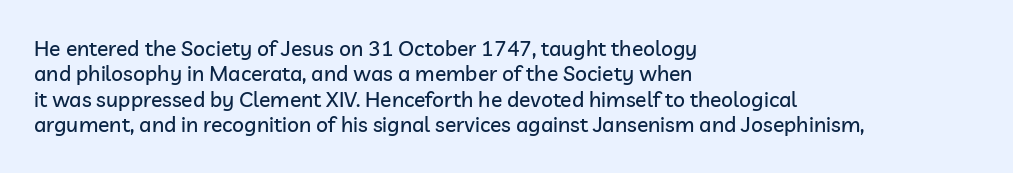
The image shows 21 px text type, upright; set left-aligned, line spacing 1.21x, normal letter spacing, not underlined.
